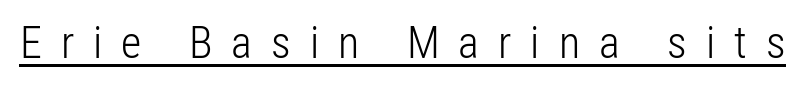
The image shows 44 px light, condensed sans-serif type, upright; set unusually wide letter spacing (+0.43 em), underlined; low stroke contrast and a medium x-height.
